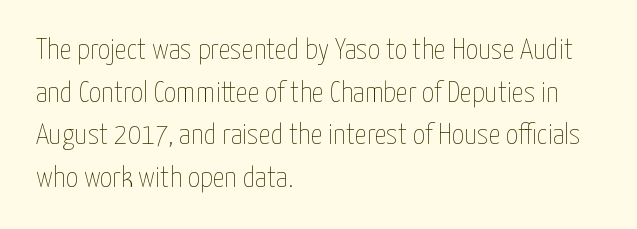
Q: Is the text bold? A: No.
Q: Is the text italic (slanted)? A: No, it is upright.
Q: Is the text underlined? A: No.
Q: How is the paragraph aligned? A: Left-aligned.
Q: Is the spacing between letters normal or unusually wide? A: Normal.
Q: Is the spacing between lines tight, normal or loose? A: Normal.
Q: Width (condensed, normal, or wide)? A: Condensed.
Q: Stroke contrast? A: Low.
Q: x-height? A: Medium.
Q: Monospaced? A: No.
